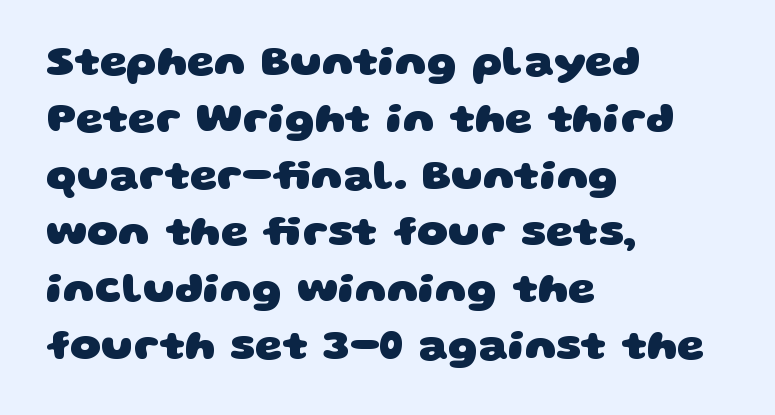
The image shows 43 px heavy, wide sans-serif type; set left-aligned, normal line spacing (1.32x), normal letter spacing, not underlined; low stroke contrast and a large x-height.
